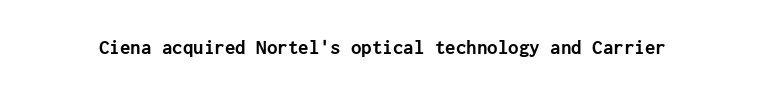
Q: Is the text bold? A: Yes.
Q: Is the text italic (slanted)? A: No, it is upright.
Q: Is the text underlined? A: No.
Q: Is the spacing between letters normal or unusually wide? A: Normal.
